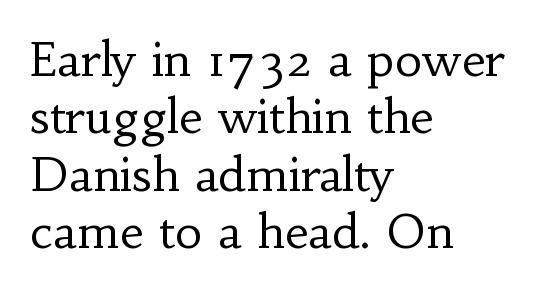
{"serif": "yes", "italic": "no", "bold": "no", "weight": "regular", "width": "normal", "stroke_contrast": "low", "x_height": "small", "monospaced": "no", "underline": "no", "align": "left", "line_spacing_ratio": 1.22, "letter_spacing": "normal", "letter_spacing_em": 0.0, "glyph_px": 47}
